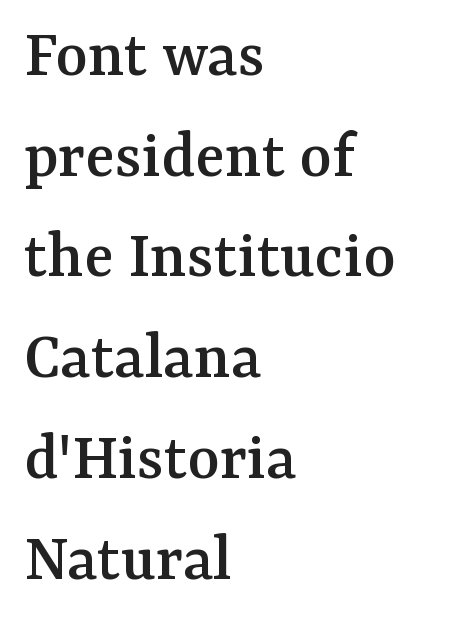
The strip under each line holds only bare page. If you drew a line through each stem, it would be perfectly vertical. Typographically, this falls in the serif category. These lines are rendered in a variable-pitch font. Each word holds together tightly as a unit, with standard inter-letter gaps.
